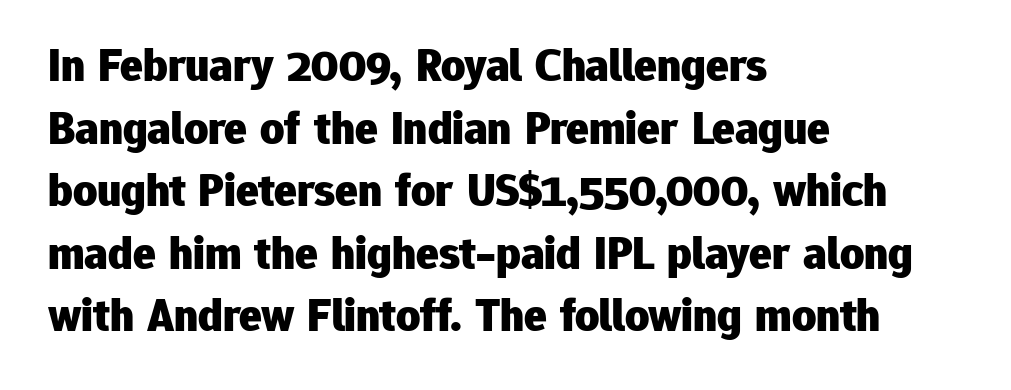
Q: Is the text bold? A: Yes.
Q: Is the text italic (slanted)? A: No, it is upright.
Q: Is the typeface a serif or a sans-serif typeface? A: Sans-serif.
Q: Is the text underlined? A: No.
Q: How is the paragraph aligned? A: Left-aligned.
Q: Is the spacing between letters normal or unusually wide? A: Normal.
Q: Is the spacing between lines tight, normal or loose? A: Normal.
Q: Width (condensed, normal, or wide)? A: Normal.
Q: Stroke contrast? A: Low.
Q: x-height? A: Medium.
Q: Monospaced? A: No.
